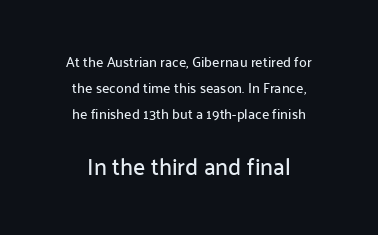
The image shows 23 px text type, upright; set centered, line spacing 1.84x, normal letter spacing, not underlined; the second (bottom) block is 1.64x larger.
